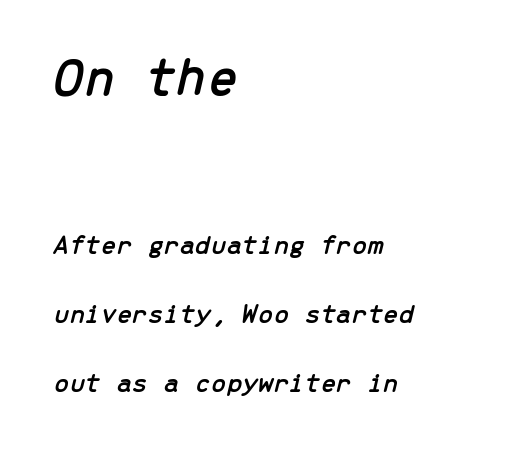
This sample is left-justified, so line endings fall wherever the words run out. Rows of type keep a wide berth in the vertical direction. Scale decreases going downward across the two blocks. The face used here is rendered with its standard letterfit. Rule under the text: the space is simply empty.
